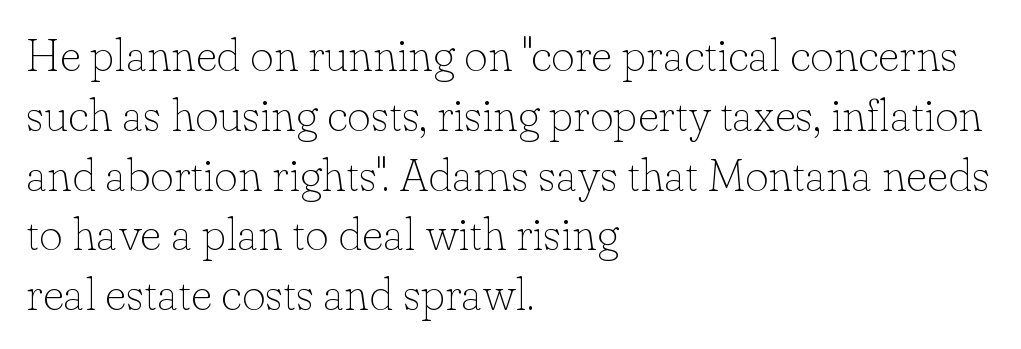
Q: Is the text bold? A: No.
Q: Is the text italic (slanted)? A: No, it is upright.
Q: Is the typeface a serif or a sans-serif typeface? A: Serif.
Q: Is the text underlined? A: No.
Q: How is the paragraph aligned? A: Left-aligned.
Q: Is the spacing between letters normal or unusually wide? A: Normal.
Q: Is the spacing between lines tight, normal or loose? A: Normal.
Q: Width (condensed, normal, or wide)? A: Normal.
Q: Stroke contrast? A: Low.
Q: x-height? A: Small.
Q: Monospaced? A: No.
